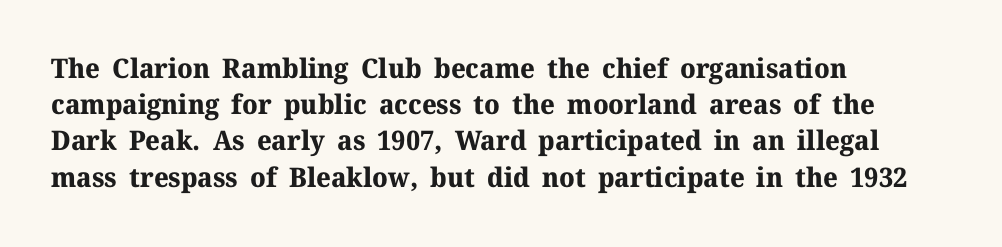
Q: Is the text bold? A: Yes.
Q: Is the text italic (slanted)? A: No, it is upright.
Q: Is the text underlined? A: No.
Q: How is the paragraph aligned? A: Left-aligned.
Q: Is the spacing between letters normal or unusually wide? A: Normal.
Q: Is the spacing between lines tight, normal or loose? A: Normal.
